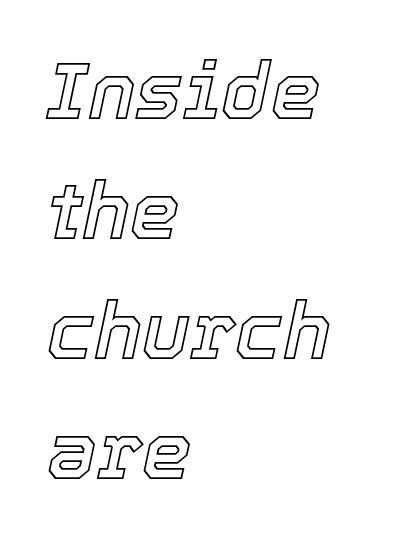
{"italic": "yes", "lean": "right", "slant_degrees": 12, "width": "normal", "x_height": "medium", "monospaced": "no", "underline": "no", "align": "left", "line_spacing": "normal", "line_spacing_ratio": 1.52, "letter_spacing": "normal", "letter_spacing_em": 0.0, "glyph_px": 79}
